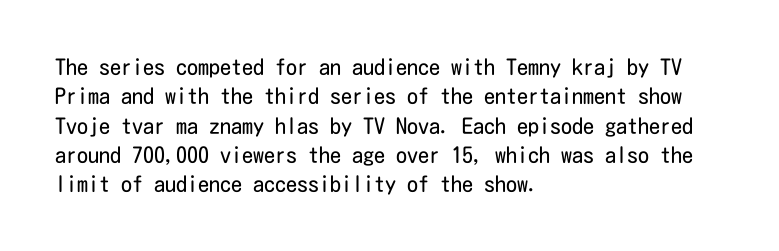
Caption: face not bold, strokes unweighted. Whoever set this chose a conventional vertical rhythm. This sample uses plain, unmodified letter spacing. The lettering stays uniformly vertical, giving the passage a roman look. Rule under the text: the space is simply empty.
